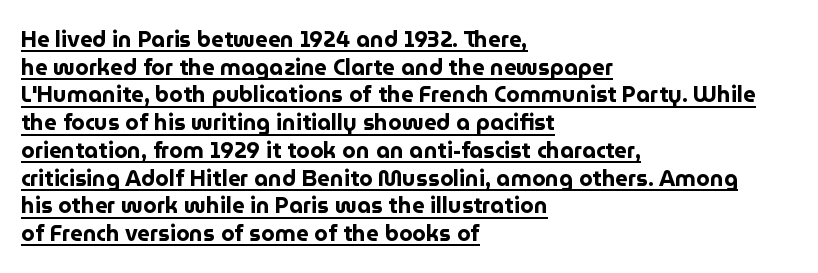
Q: Is the text bold? A: Yes.
Q: Is the text italic (slanted)? A: No, it is upright.
Q: Is the text underlined? A: Yes.
Q: How is the paragraph aligned? A: Left-aligned.
Q: Is the spacing between letters normal or unusually wide? A: Normal.
Q: Is the spacing between lines tight, normal or loose? A: Normal.
